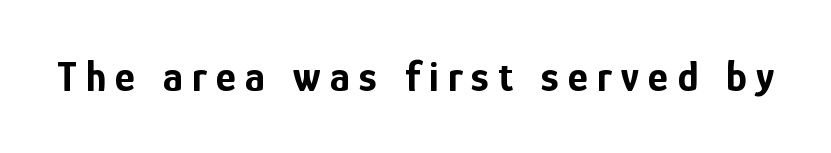
The gaps between neighbouring characters are conspicuously large. Serif or sans? Sans — the stroke terminals are bare. You could not count columns in this text — the font is proportionally spaced. No word sits above an underline. Bold? Absolutely — the strokes are thick and heavy.
